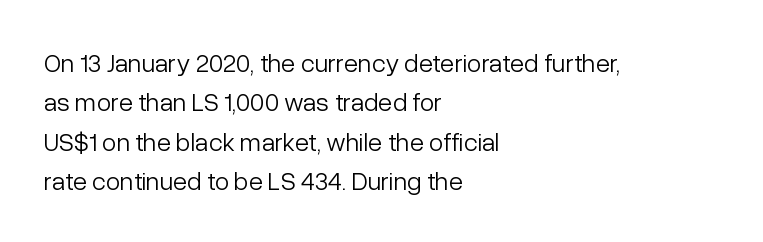
{"italic": "no", "bold": "no", "underline": "no", "align": "left", "line_spacing": "normal", "line_spacing_ratio": 1.51, "letter_spacing": "normal", "letter_spacing_em": 0.0, "glyph_px": 26}
